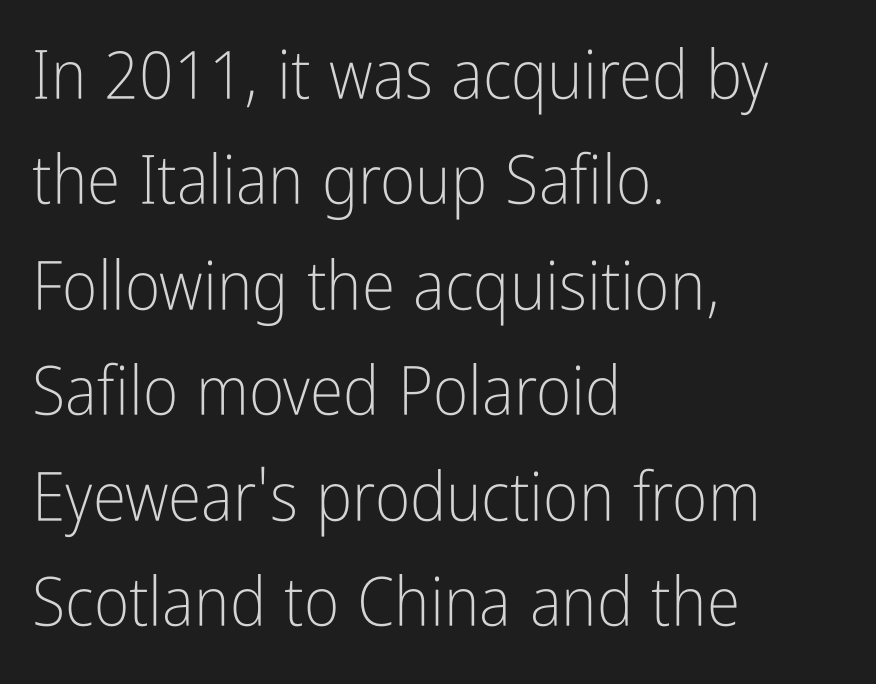
Horizontally, the lines are justified to the leading edge only. You can tell it's not italic because the verticals are truly vertical. Here the designer chose a conventional face with non-uniform glyph widths. Baseline-to-baseline distance is the conventional proportion of letter height. The letters carry no serifs — their stems end cleanly without finishing strokes.
